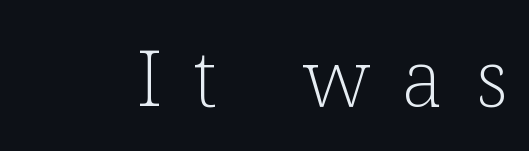
Q: Is the text bold? A: No.
Q: Is the text italic (slanted)? A: No, it is upright.
Q: Is the typeface a serif or a sans-serif typeface? A: Serif.
Q: Is the text underlined? A: No.
Q: Is the spacing between letters normal or unusually wide? A: Unusually wide.
Q: Width (condensed, normal, or wide)? A: Normal.
Q: Stroke contrast? A: Low.
Q: x-height? A: Medium.
Q: Monospaced? A: No.
